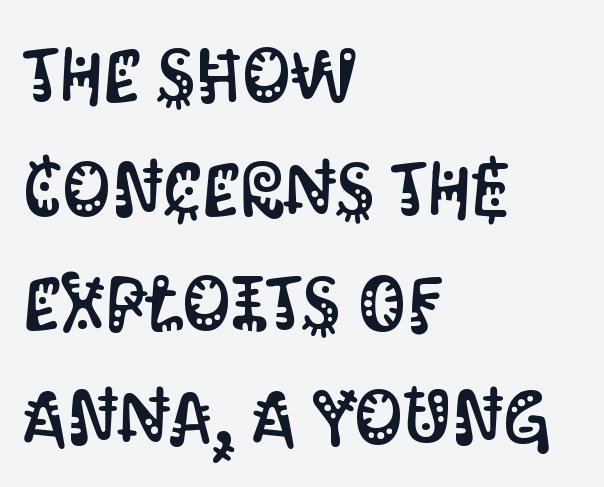
The face used here is a sans, in the tradition of grotesques and geometrics. Check under the words: just untouched page. You could not count columns in this text — the font is proportionally spaced. Does the leading feel generous? No, just average. Horizontally, the lines are justified to the leading edge only. Do the letters lean? They stand straight.
